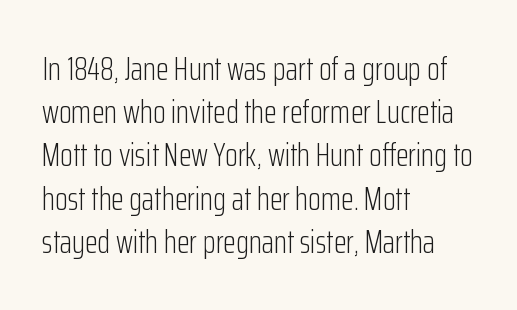
Q: Is the text bold? A: No.
Q: Is the text italic (slanted)? A: No, it is upright.
Q: Is the typeface a serif or a sans-serif typeface? A: Sans-serif.
Q: Is the text underlined? A: No.
Q: How is the paragraph aligned? A: Left-aligned.
Q: Is the spacing between letters normal or unusually wide? A: Normal.
Q: Is the spacing between lines tight, normal or loose? A: Normal.
Q: Width (condensed, normal, or wide)? A: Condensed.
Q: Stroke contrast? A: Low.
Q: x-height? A: Medium.
Q: Monospaced? A: No.
